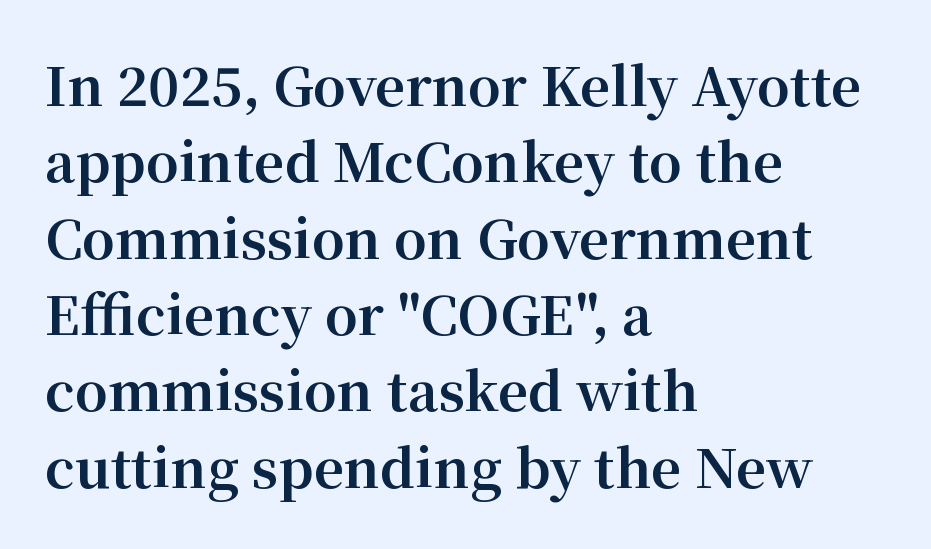
The image shows 53 px bold serif type, upright; set left-aligned, normal line spacing (1.44x), normal letter spacing, not underlined; medium stroke contrast and a medium x-height.
